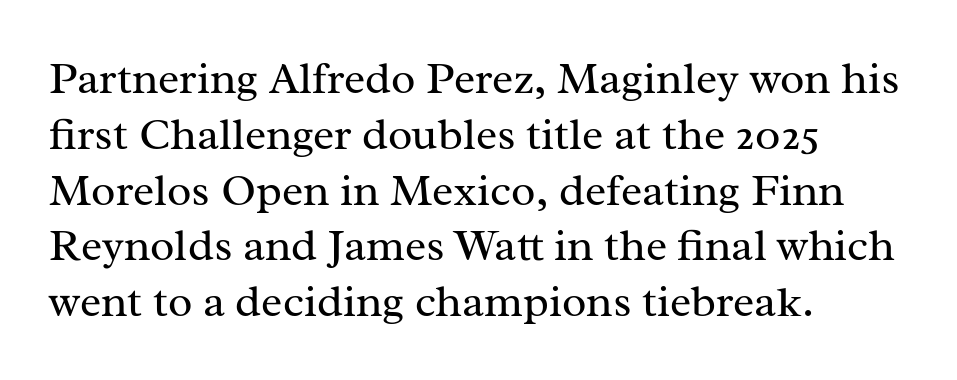
{"serif": "yes", "italic": "no", "bold": "no", "weight": "regular", "width": "normal", "stroke_contrast": "medium", "x_height": "medium", "monospaced": "no", "underline": "no", "align": "left", "line_spacing_ratio": 1.24, "letter_spacing": "normal", "letter_spacing_em": 0.0, "glyph_px": 45}
